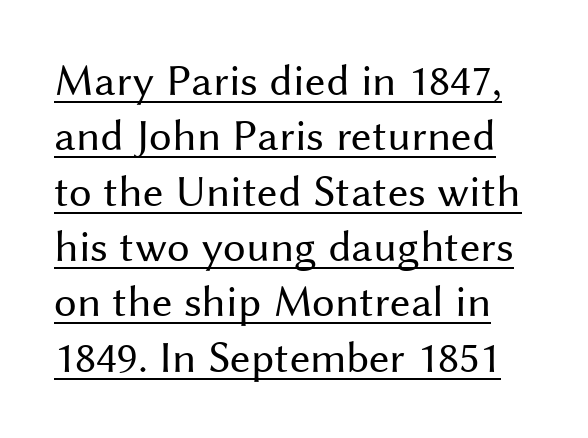
Q: Is the text bold? A: No.
Q: Is the text italic (slanted)? A: No, it is upright.
Q: Is the typeface a serif or a sans-serif typeface? A: Sans-serif.
Q: Is the text underlined? A: Yes.
Q: Is the spacing between letters normal or unusually wide? A: Normal.
Q: Width (condensed, normal, or wide)? A: Normal.
Q: Stroke contrast? A: Medium.
Q: x-height? A: Medium.
Q: Monospaced? A: No.
